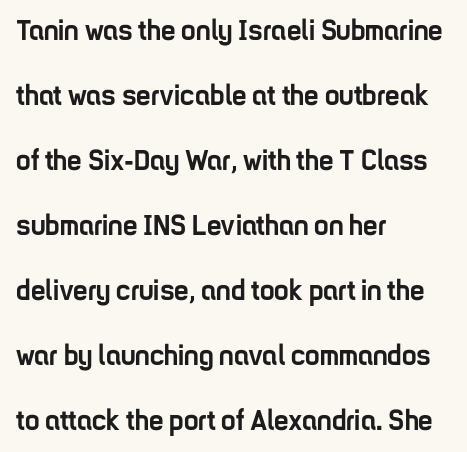
Grotesque or geometric, the face here clearly has no serifs. Successive baselines arrive slowly, with a big drop between each. Horizontal alignment here is leftward, the default for most running prose. The foot of each line stays bare and open. The passage shown has conventional tracking throughout. Strong, thick strokes mark this as bold type.
